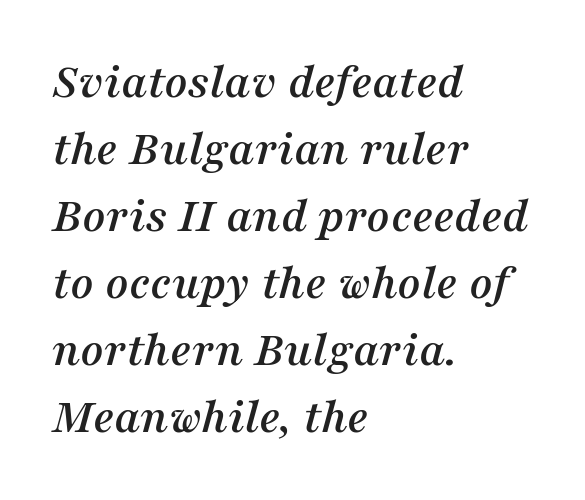
Q: Is the text italic (slanted)? A: Yes, it leans right by about 16 degrees.
Q: Is the typeface a serif or a sans-serif typeface? A: Serif.
Q: Is the text underlined? A: No.
Q: How is the paragraph aligned? A: Left-aligned.
Q: Is the spacing between letters normal or unusually wide? A: Normal.
Q: Is the spacing between lines tight, normal or loose? A: Normal.
Q: Width (condensed, normal, or wide)? A: Normal.
Q: Stroke contrast? A: Medium.
Q: x-height? A: Medium.
Q: Monospaced? A: No.
